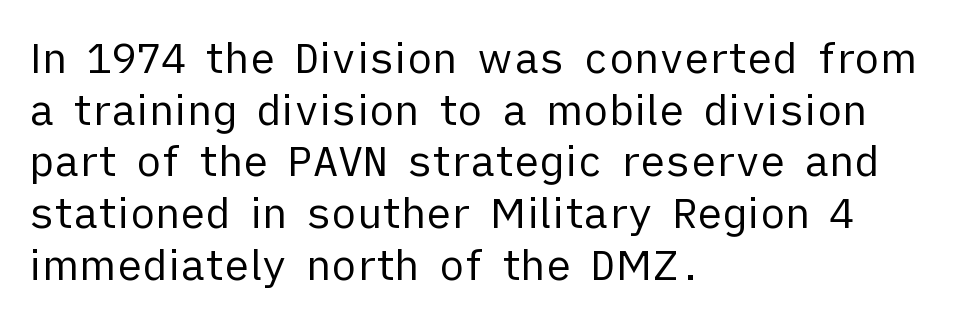
The letterforms sit at book weight or below. Serif or sans? Sans — the stroke terminals are bare. Ascenders rise straight up at ninety degrees. Descender tails drop into unmarked territory. Tracking here is standard; glyphs follow each other at the usual distance.
